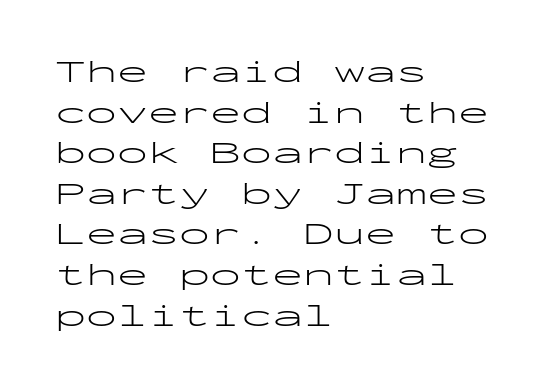
Q: Is the text bold? A: No.
Q: Is the text italic (slanted)? A: No, it is upright.
Q: Is the typeface a serif or a sans-serif typeface? A: Sans-serif.
Q: Is the text underlined? A: No.
Q: How is the paragraph aligned? A: Left-aligned.
Q: Is the spacing between letters normal or unusually wide? A: Normal.
Q: Is the spacing between lines tight, normal or loose? A: Normal.
Q: Width (condensed, normal, or wide)? A: Wide.
Q: Stroke contrast? A: Low.
Q: x-height? A: Medium.
Q: Monospaced? A: Yes.
